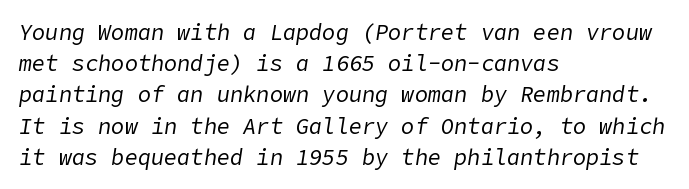
The image shows 22 px text type, italic (leaning right); set left-aligned, normal line spacing (1.42x), normal letter spacing, not underlined.
